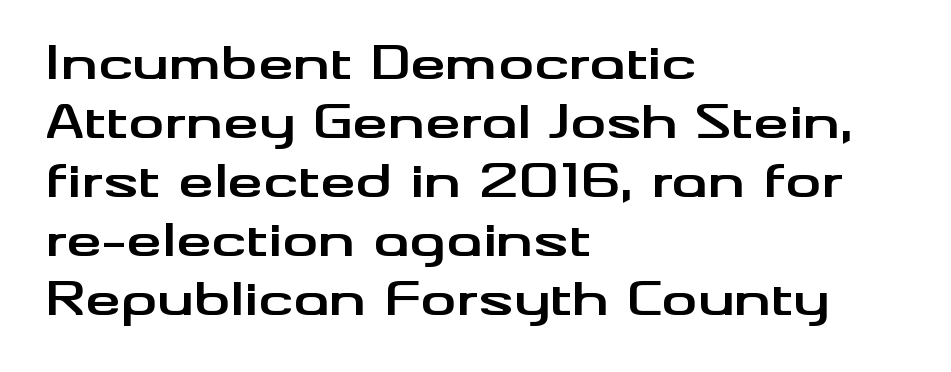
The image shows 45 px bold, wide sans-serif type, upright; set left-aligned, normal line spacing (1.31x), normal letter spacing, not underlined; medium stroke contrast and a small x-height.
